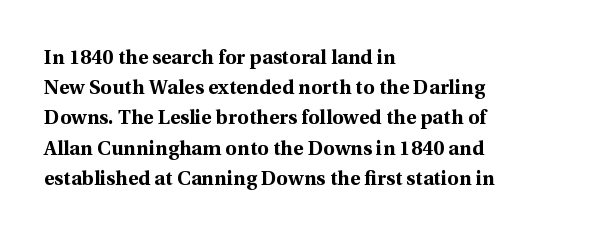
The image shows 20 px bold type, upright; set left-aligned, normal line spacing (1.51x), normal letter spacing, not underlined.
